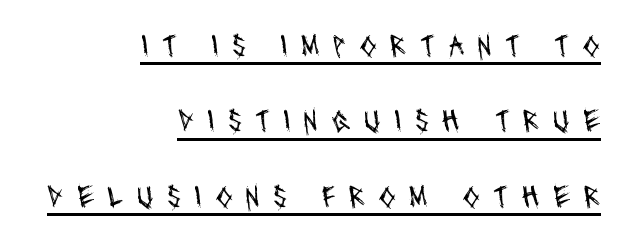
Leftover space on each line is placed entirely before the opening word. Nothing sits at the stroke ends, so this counts as sans-serif. Weight: in the light-to-regular range. This sample carries an underscore along the baseline area. Here the designer chose a conventional face with non-uniform glyph widths.
